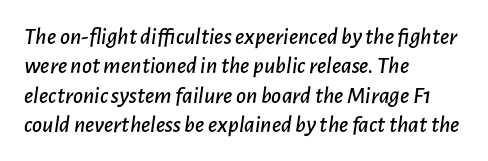
Q: Is the text italic (slanted)? A: Yes, it leans right by about 7 degrees.
Q: Is the text underlined? A: No.
Q: How is the paragraph aligned? A: Left-aligned.
Q: Is the spacing between letters normal or unusually wide? A: Normal.
